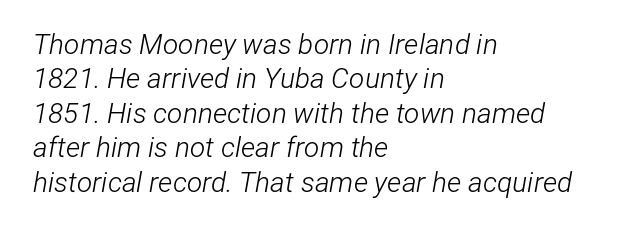
{"italic": "yes", "lean": "right", "slant_degrees": 12, "bold": "no", "weight": "light", "width": "condensed", "stroke_contrast": "low", "x_height": "medium", "monospaced": "no", "underline": "no", "align": "left", "line_spacing_ratio": 1.23, "letter_spacing": "normal", "letter_spacing_em": 0.0, "glyph_px": 28}
